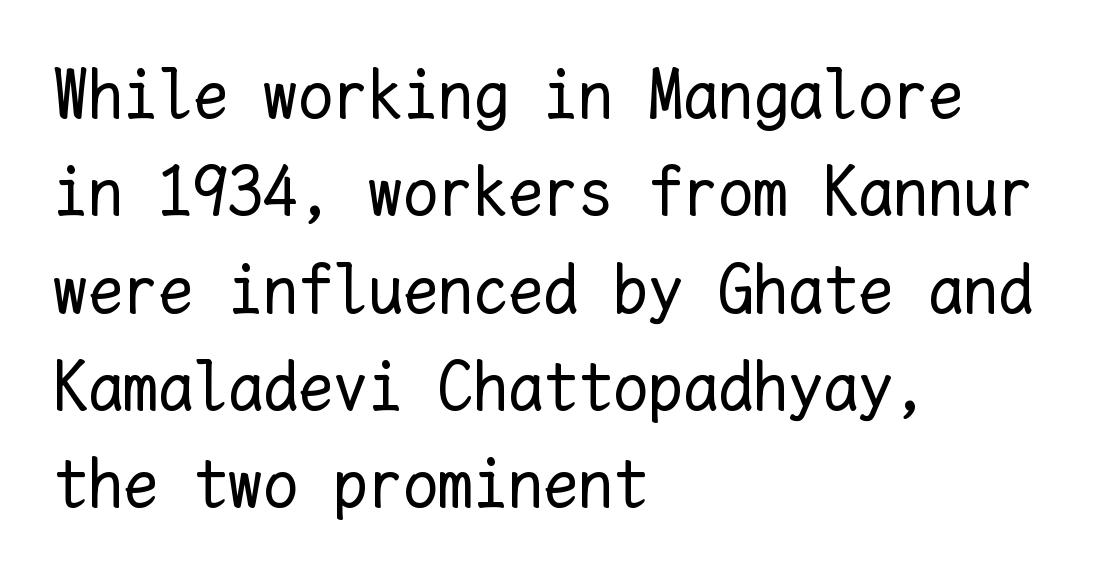
The image shows 70 px regular-weight type, upright, monospaced; set left-aligned, normal line spacing (1.39x), normal letter spacing, not underlined; low stroke contrast and a medium x-height.
